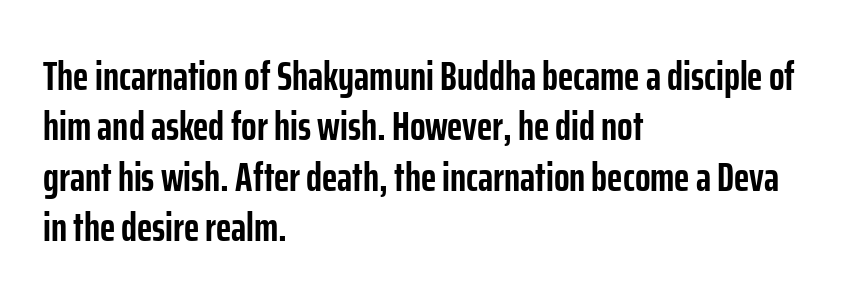
{"serif": "no", "italic": "no", "bold": "yes", "weight": "semibold", "width": "condensed", "stroke_contrast": "low", "x_height": "medium", "monospaced": "no", "underline": "no", "align": "left", "line_spacing_ratio": 1.23, "letter_spacing": "normal", "letter_spacing_em": 0.0, "glyph_px": 41}
